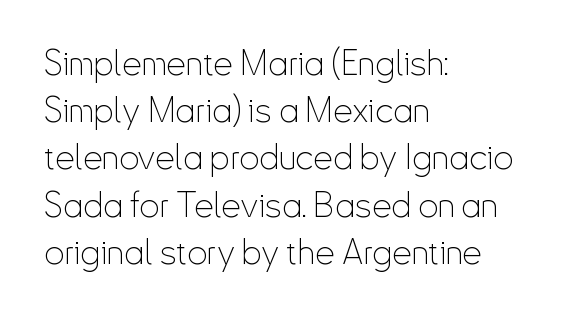
A typesetter would call this proportional, since set widths differ per character. If you drew a ruler down the left edge, every line would touch it. Unlike a traditional serif, this face leaves its strokes unadorned. Default kerning and tracking; the words read as compact shapes. This is not heavy type; no bold has been used.
